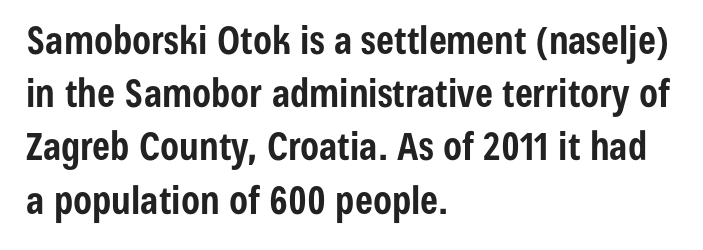
{"serif": "no", "italic": "no", "bold": "yes", "weight": "bold", "width": "condensed", "stroke_contrast": "low", "x_height": "medium", "monospaced": "no", "underline": "no", "align": "left", "line_spacing": "normal", "line_spacing_ratio": 1.4, "letter_spacing": "normal", "letter_spacing_em": 0.0, "glyph_px": 38}
